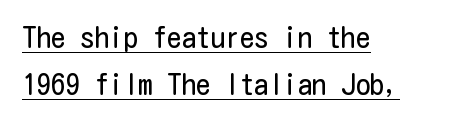
The image shows 29 px regular-weight, condensed sans-serif type, upright; set left-aligned, normal line spacing (1.62x), normal letter spacing, underlined; low stroke contrast and a medium x-height.
